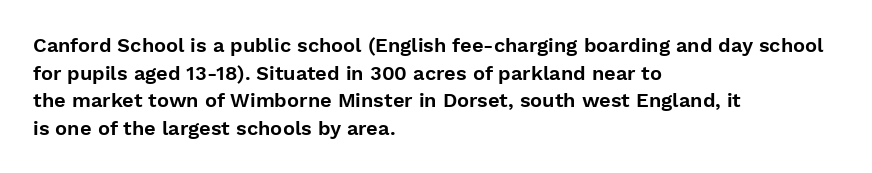
The block of text has a typical density, with ordinary space between rows. The letters stand straight up with perfectly vertical stems. Line starts are locked; line ends wander. Between one letter and the next there's only the usual sliver of space. Type without underlining.
